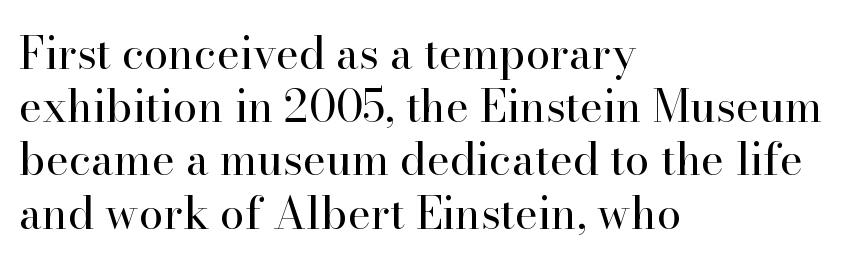
The image shows 44 px regular-weight serif type, upright; set left-aligned, line spacing 1.21x, normal letter spacing, not underlined; high stroke contrast and a small x-height.
